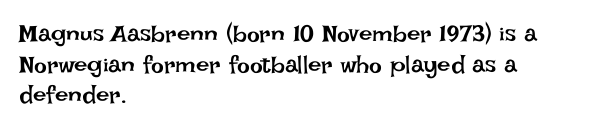
The image shows 24 px text type, upright; set left-aligned, normal line spacing (1.28x), normal letter spacing, not underlined.
